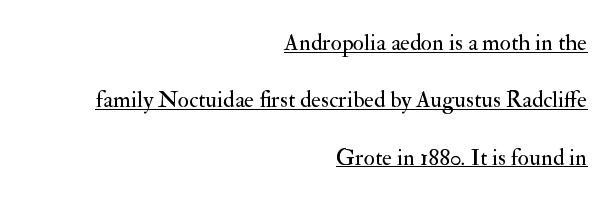
A quiet, ordinary-to-light weight characterises the typeface. The letters stand straight up with perfectly vertical stems. Short and long lines alike share a common ending point at right. Successive baselines arrive slowly, with a big drop between each. The words here are underlined.
